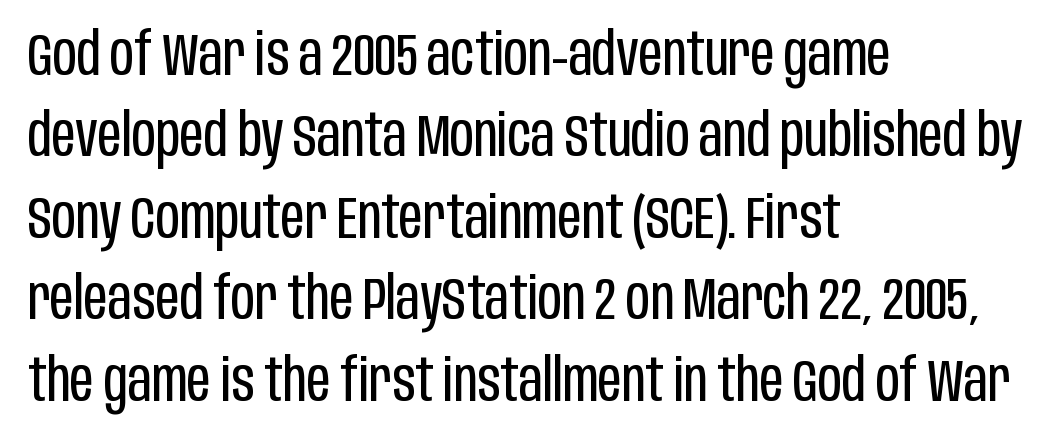
The image shows 59 px regular-weight, condensed sans-serif type, upright; set left-aligned, normal line spacing (1.38x), normal letter spacing, not underlined; low stroke contrast and a large x-height.
